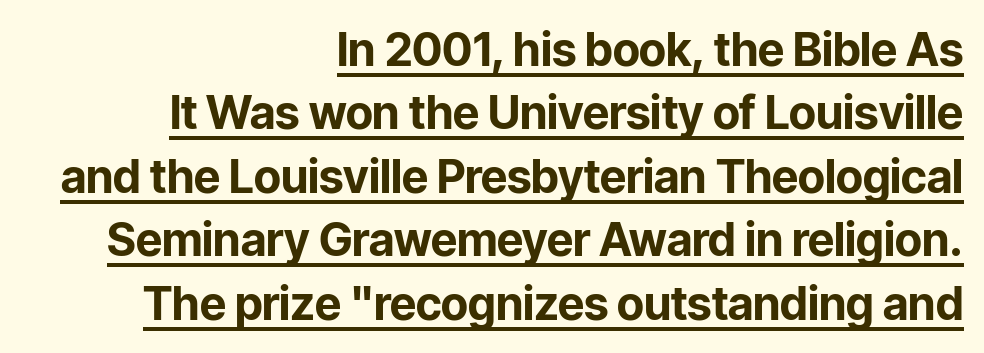
Leading: standard. Nobody touched the tracking dial on this one. The sample has been set heavy, in full bold. Type style note: lacks serifs. Is there any slant? The stems are plumb. The lines are quadded right.
